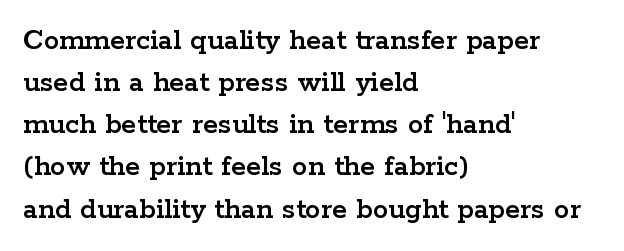
Upright lettering throughout. Type style note: has serifs. The passage shown is typed in a proportional face where columns would drift. Type without underlining. These lines stack with their left ends in a neat column.
